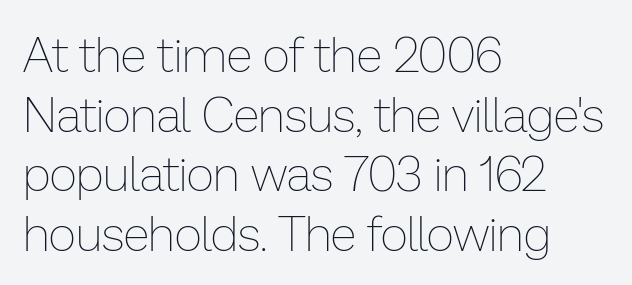
The image shows 48 px thin type, upright; set left-aligned, line spacing 1.24x, normal letter spacing, not underlined; low stroke contrast and a medium x-height.
